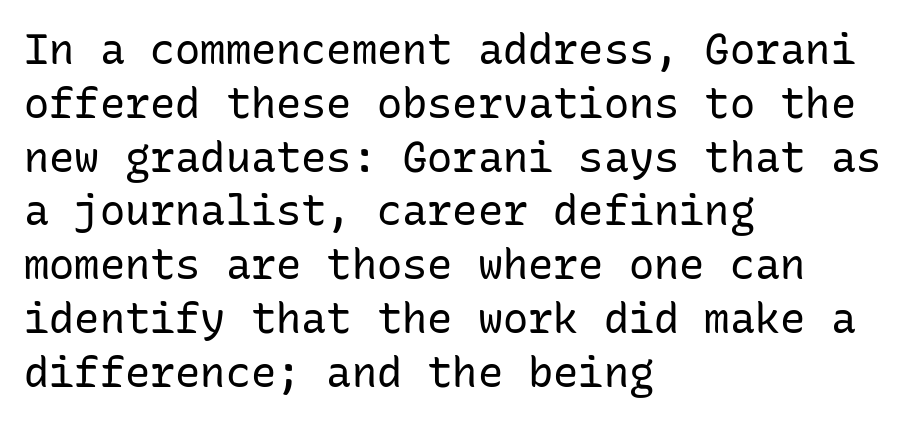
The lines are quadded left. In terms of leading, this rendering sits right in the middle. Does extra space separate the letters? No, they use regular spacing. Do the characters align in a grid? Yes, the font is monospaced. Weight class: somewhere from thin through regular.
